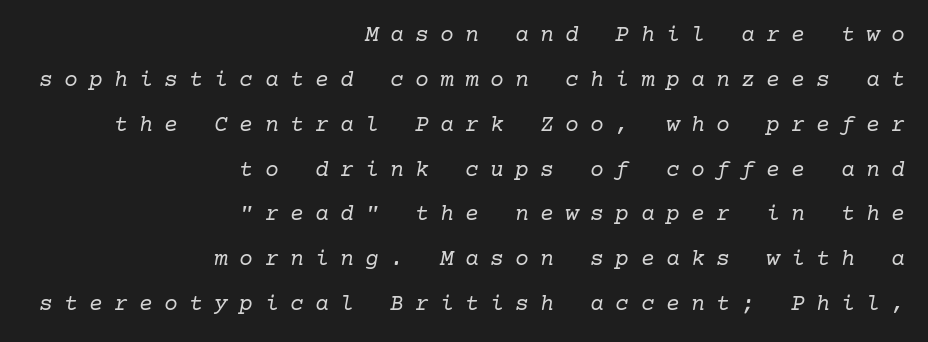
Q: Is the text bold? A: No.
Q: Is the text italic (slanted)? A: Yes, it leans right by about 10 degrees.
Q: Is the text underlined? A: No.
Q: How is the paragraph aligned? A: Right-aligned.
Q: Is the spacing between letters normal or unusually wide? A: Unusually wide.
Q: Is the spacing between lines tight, normal or loose? A: Loose.
